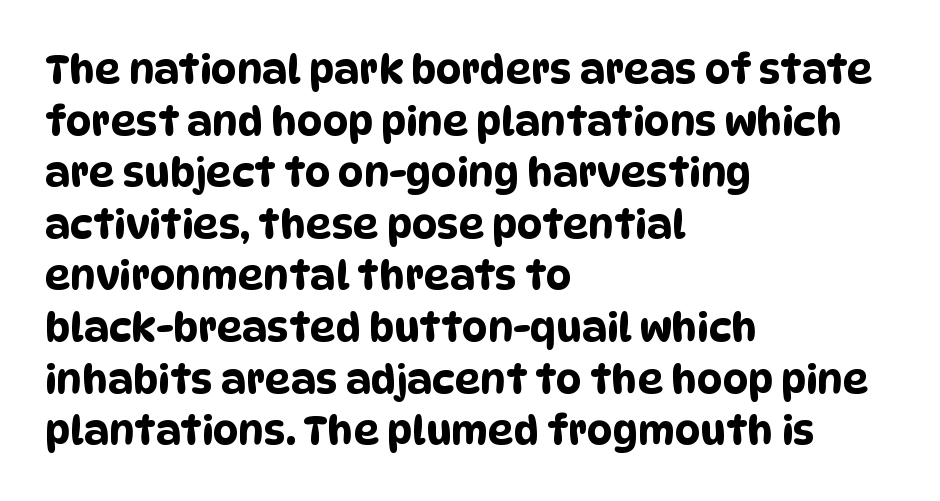
The image shows 40 px condensed sans-serif type; set left-aligned, normal line spacing (1.29x), normal letter spacing, not underlined; low stroke contrast and a large x-height.
